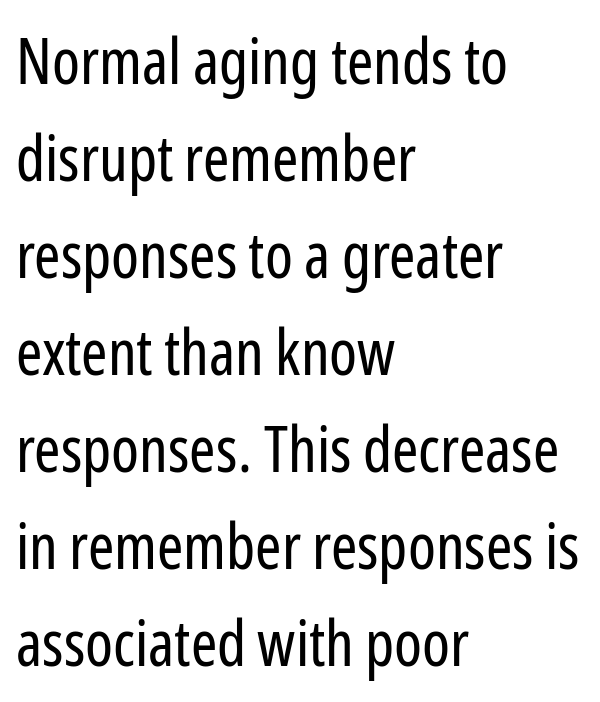
This sample has the flowing, uneven cadence of proportional lettering. The specimen reads as upright at a glance. Weight: in the light-to-regular range. Default kerning and tracking; the words read as compact shapes.
